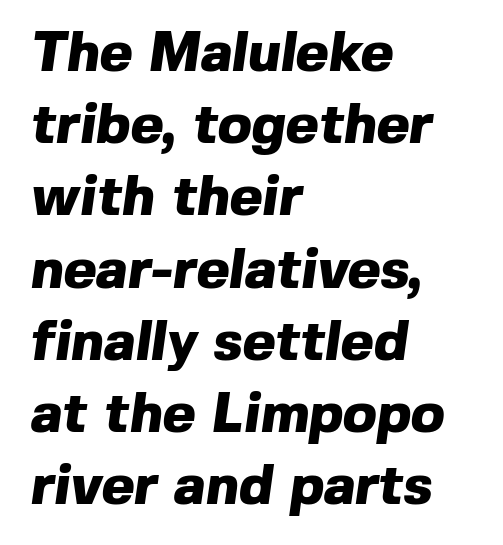
Rule under the text: the space is simply empty. What weight is shown? A full bold with thick strokes. A student would call this left alignment; a typographer would say flush left, rag right. A typesetter would call this proportional, since set widths differ per character.
